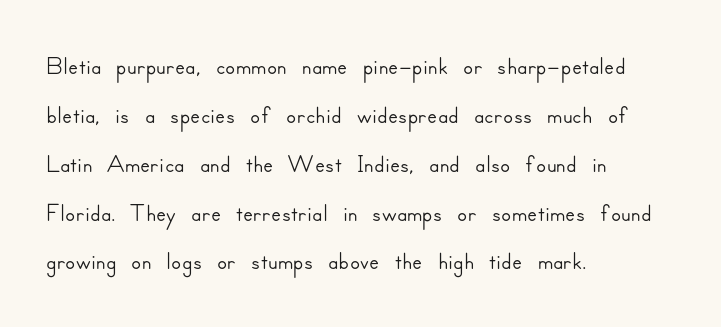
Nope, not italic — everything's standing straight. Each word holds together tightly as a unit, with standard inter-letter gaps. A typesetter would call this proportional, since set widths differ per character. The line-height multiplier appears to be the usual default. Does the copy run flush right? No — it runs flush left.
